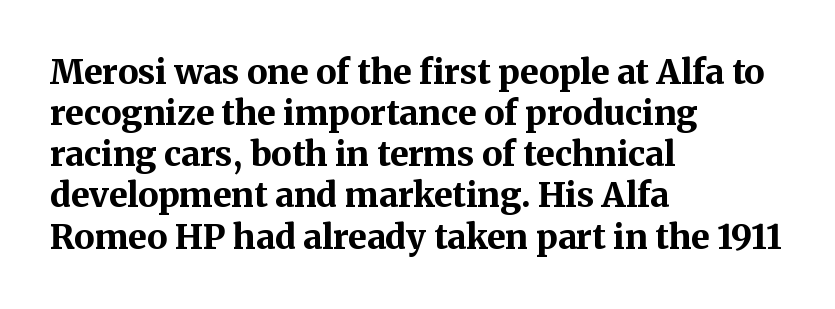
{"serif": "yes", "italic": "no", "bold": "yes", "weight": "bold", "width": "normal", "stroke_contrast": "medium", "x_height": "medium", "monospaced": "no", "underline": "no", "align": "left", "line_spacing_ratio": 1.21, "letter_spacing": "normal", "letter_spacing_em": 0.0, "glyph_px": 34}
